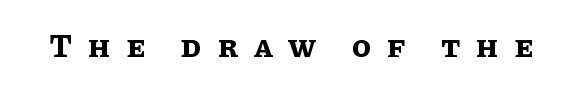
The image shows 32 px bold type, upright; set unusually wide letter spacing (+0.49 em), not underlined; low stroke contrast and a large x-height.
